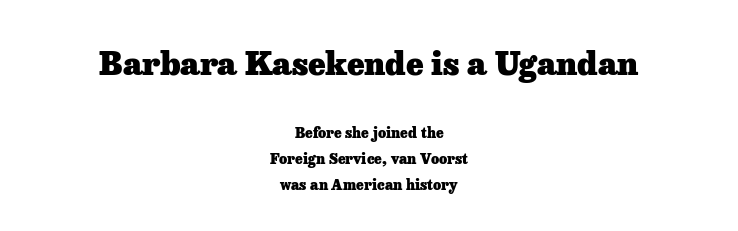
Typesetter's note: full bold, strokes at maximum text heaviness. The letters in the upper block stand taller than those in the block below. What stands out about the letter spacing? Nothing — it is the standard amount. Check where the strokes stop: tiny serifs finish them off. If you drew a line through each stem, it would be perfectly vertical.
